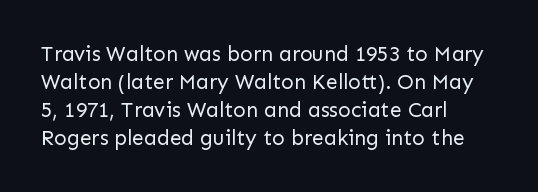
The paragraph has a hard left edge and a soft right edge. Rows of type keep a routine distance in the vertical direction. The letters sit at their default tracking, neither squeezed nor spread. Posture: vertical.
